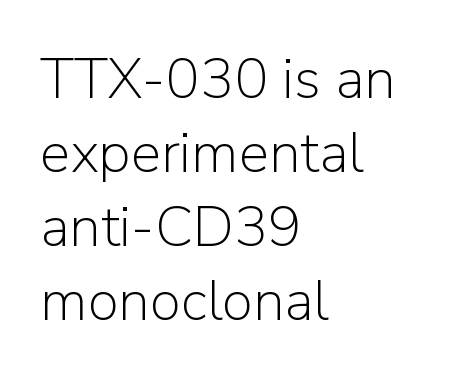
The image shows 57 px light sans-serif type, upright; set left-aligned, normal line spacing (1.3x), normal letter spacing, not underlined; low stroke contrast and a medium x-height.
